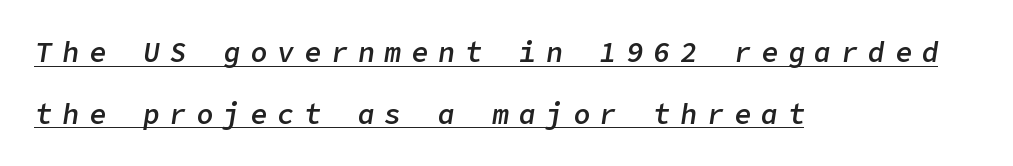
{"italic": "yes", "lean": "right", "slant_degrees": 9, "bold": "semi", "weight": "semibold", "width": "normal", "stroke_contrast": "low", "x_height": "medium", "underline": "yes", "align": "left", "line_spacing": "loose", "line_spacing_ratio": 2.21, "letter_spacing": "wide", "letter_spacing_em": 0.36, "glyph_px": 28}
